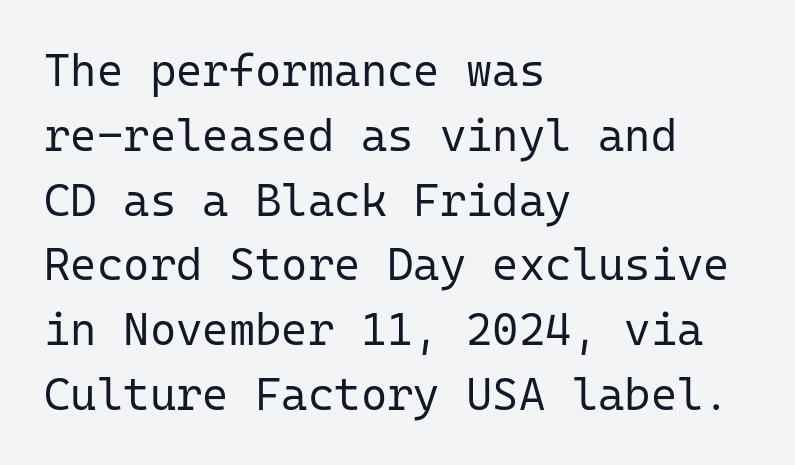
Beneath every word, the page is bare. Compared with typical paragraphs, the rows here are spaced about the same. A typesetter would call this zero additional tracking. In terms of posture, this sample is upright. Where is the straight margin? On the left. Looks like terminal output: every glyph gets an equal slot.
